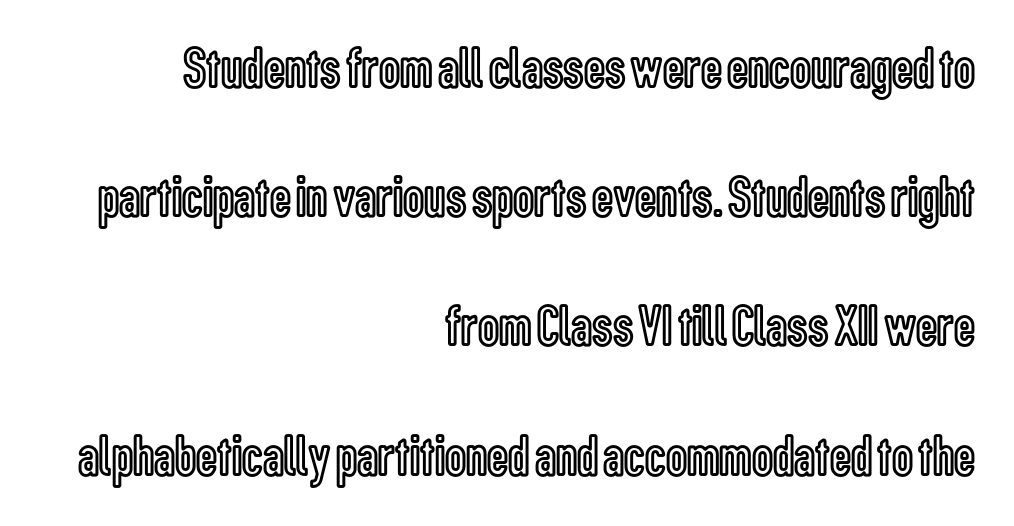
Q: Is the text italic (slanted)? A: No, it is upright.
Q: Is the text underlined? A: No.
Q: How is the paragraph aligned? A: Right-aligned.
Q: Is the spacing between letters normal or unusually wide? A: Normal.
Q: Is the spacing between lines tight, normal or loose? A: Loose.
Q: Width (condensed, normal, or wide)? A: Condensed.
Q: x-height? A: Medium.
Q: Monospaced? A: No.
